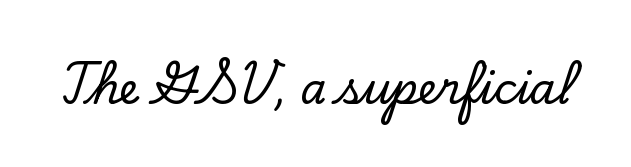
{"serif": "yes", "width": "normal", "stroke_contrast": "low", "x_height": "small", "monospaced": "no", "underline": "no", "letter_spacing": "normal", "letter_spacing_em": 0.0, "glyph_px": 42}
